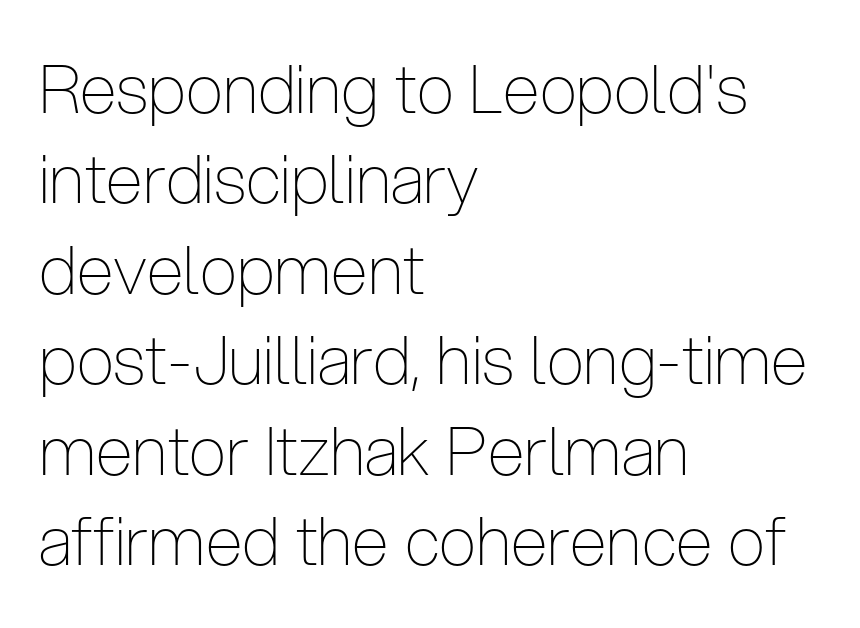
Q: Is the text bold? A: No.
Q: Is the text italic (slanted)? A: No, it is upright.
Q: Is the typeface a serif or a sans-serif typeface? A: Sans-serif.
Q: Is the text underlined? A: No.
Q: How is the paragraph aligned? A: Left-aligned.
Q: Is the spacing between letters normal or unusually wide? A: Normal.
Q: Is the spacing between lines tight, normal or loose? A: Normal.
Q: Width (condensed, normal, or wide)? A: Condensed.
Q: Stroke contrast? A: Low.
Q: x-height? A: Medium.
Q: Monospaced? A: No.
